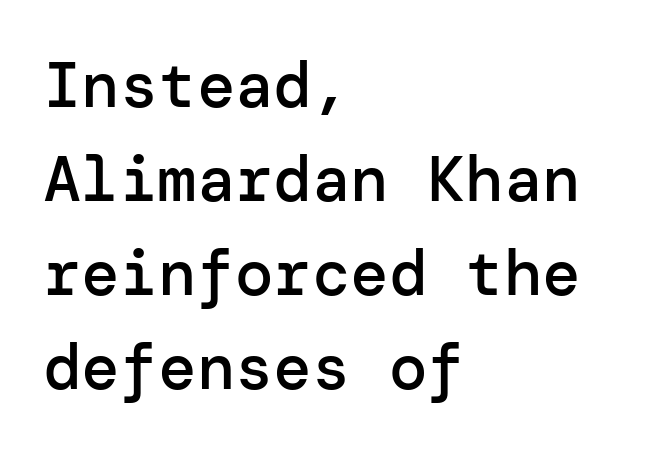
Typeset ragged right — the left edge is the straight one. Weight: semibold (demi). This is the regular roman posture of the typeface. A typesetter would call this zero additional tracking. Quick note: underline off. The designer went with a sans here, leaving each stem footless.
